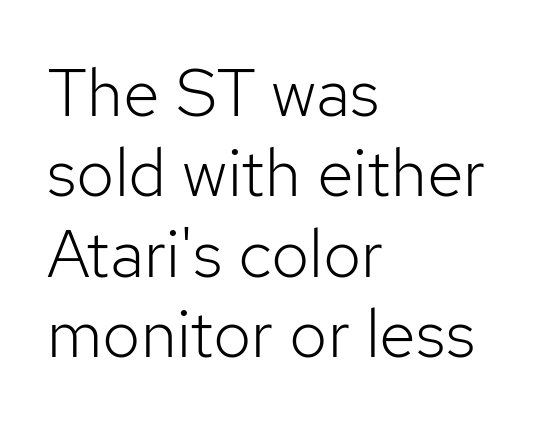
{"serif": "no", "italic": "no", "bold": "no", "weight": "light", "width": "normal", "stroke_contrast": "low", "x_height": "medium", "monospaced": "no", "underline": "no", "align": "left", "line_spacing_ratio": 1.2, "letter_spacing": "normal", "letter_spacing_em": 0.0, "glyph_px": 67}
